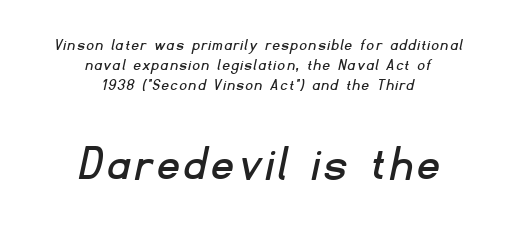
Does the type have serifs? No, each stem ends abruptly. Which of the two is more prominent by size? The second, at the bottom. The rendering positions every line midway between the sides. Decoration check: the copy has no underline.
